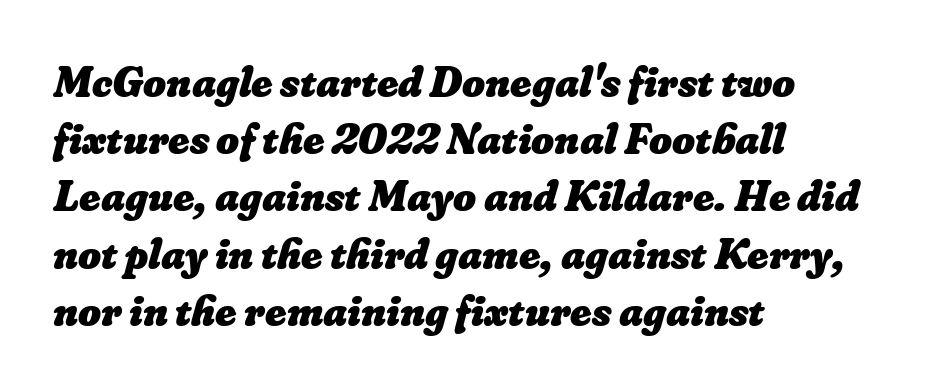
{"bold": "yes", "weight": "heavy", "width": "normal", "stroke_contrast": "low", "x_height": "small", "monospaced": "no", "underline": "no", "align": "left", "line_spacing": "normal", "line_spacing_ratio": 1.3, "letter_spacing": "normal", "letter_spacing_em": 0.0, "glyph_px": 44}
